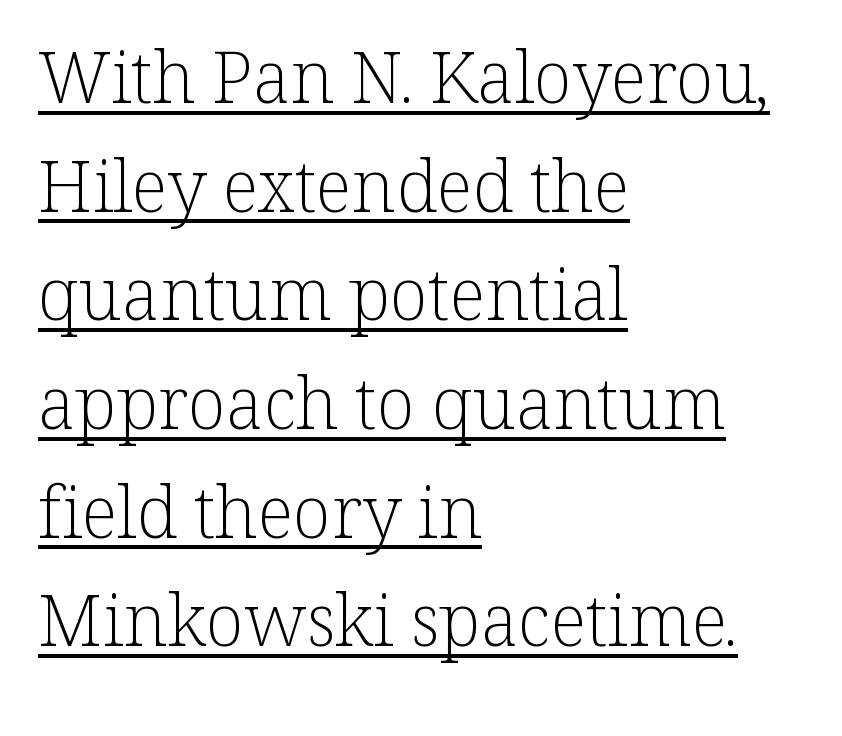
The image shows 71 px light serif type, upright; set left-aligned, normal line spacing (1.53x), normal letter spacing, underlined; low stroke contrast and a medium x-height.
